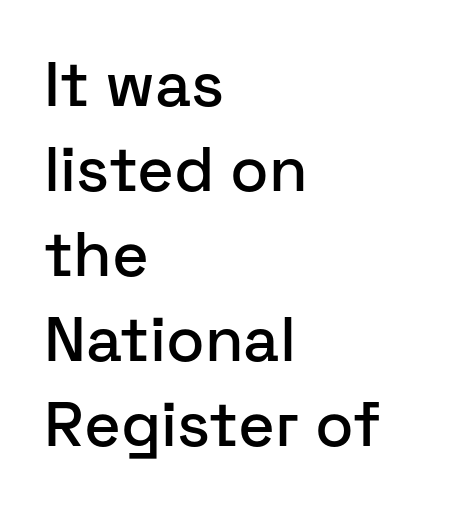
{"serif": "no", "italic": "no", "width": "normal", "stroke_contrast": "low", "x_height": "medium", "monospaced": "no", "underline": "no", "align": "left", "line_spacing": "normal", "line_spacing_ratio": 1.35, "letter_spacing": "normal", "letter_spacing_em": 0.0, "glyph_px": 63}
